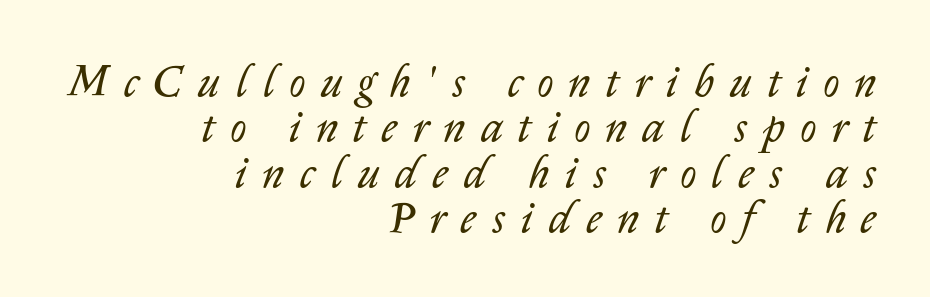
Q: Is the text bold? A: No.
Q: Is the text italic (slanted)? A: Yes, it leans right by about 14 degrees.
Q: Is the text underlined? A: No.
Q: How is the paragraph aligned? A: Right-aligned.
Q: Is the spacing between letters normal or unusually wide? A: Unusually wide.
Q: Is the spacing between lines tight, normal or loose? A: Tight.
Q: Width (condensed, normal, or wide)? A: Normal.
Q: Stroke contrast? A: Low.
Q: x-height? A: Medium.
Q: Monospaced? A: No.
